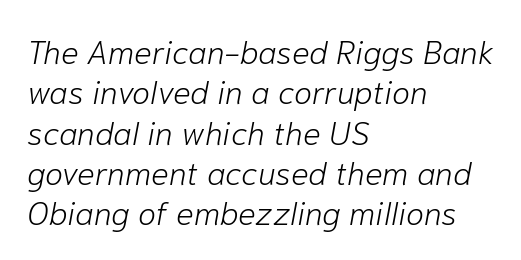
The glyphs are unaccompanied by any horizontal stroke below them. Layout note: lines flush left. The passage shown has conventional tracking throughout. Think standard paragraph weight, or any step lighter than that.
